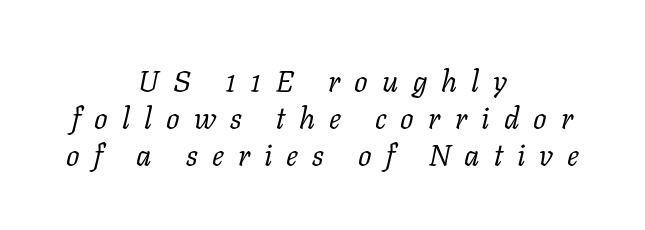
{"serif": "yes", "italic": "yes", "lean": "right", "slant_degrees": 11, "bold": "no", "weight": "regular", "width": "normal", "stroke_contrast": "low", "x_height": "medium", "monospaced": "no", "underline": "no", "align": "center", "line_spacing_ratio": 1.24, "letter_spacing": "wide", "letter_spacing_em": 0.47, "glyph_px": 30}
